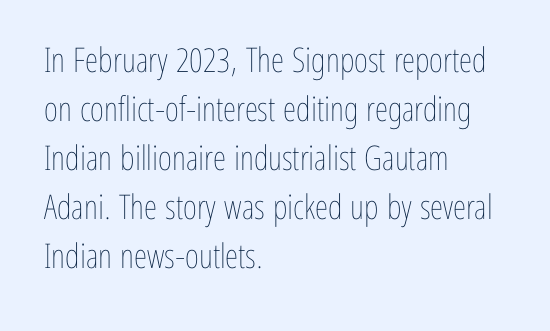
Q: Is the text bold? A: No.
Q: Is the text italic (slanted)? A: No, it is upright.
Q: Is the text underlined? A: No.
Q: How is the paragraph aligned? A: Left-aligned.
Q: Is the spacing between letters normal or unusually wide? A: Normal.
Q: Is the spacing between lines tight, normal or loose? A: Normal.
Q: Width (condensed, normal, or wide)? A: Condensed.
Q: Stroke contrast? A: Low.
Q: x-height? A: Medium.
Q: Monospaced? A: No.
